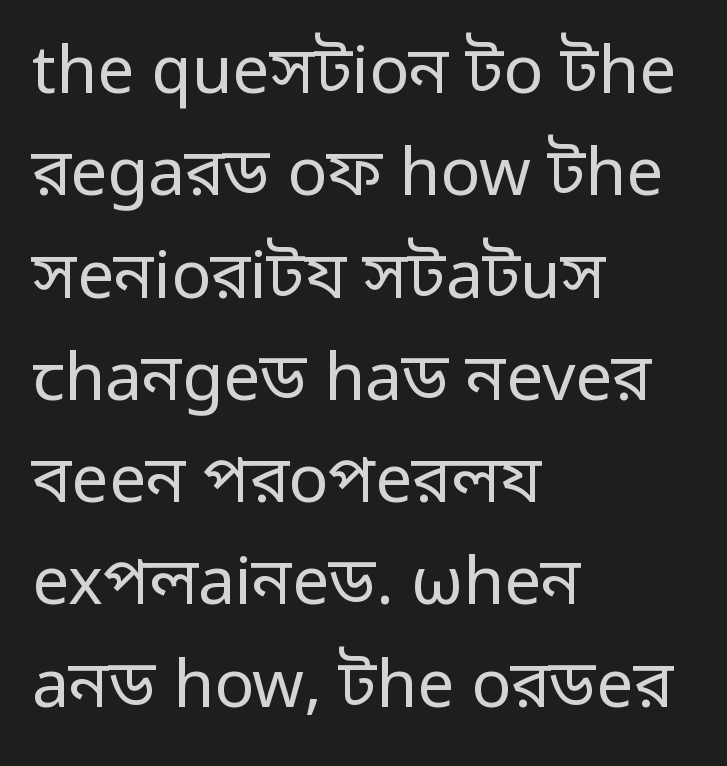
The image shows 66 px regular-weight sans-serif type, upright; set left-aligned, normal line spacing (1.55x), normal letter spacing, not underlined; low stroke contrast and a medium x-height.
